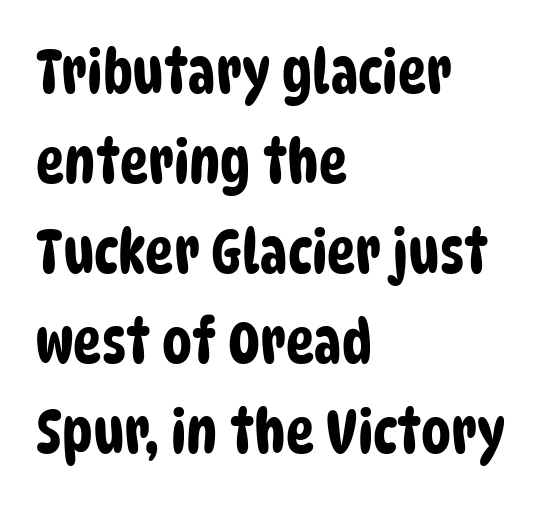
Q: Is the typeface a serif or a sans-serif typeface? A: Sans-serif.
Q: Is the text underlined? A: No.
Q: How is the paragraph aligned? A: Left-aligned.
Q: Is the spacing between letters normal or unusually wide? A: Normal.
Q: Is the spacing between lines tight, normal or loose? A: Normal.
Q: Width (condensed, normal, or wide)? A: Condensed.
Q: Stroke contrast? A: Low.
Q: x-height? A: Large.
Q: Monospaced? A: No.
